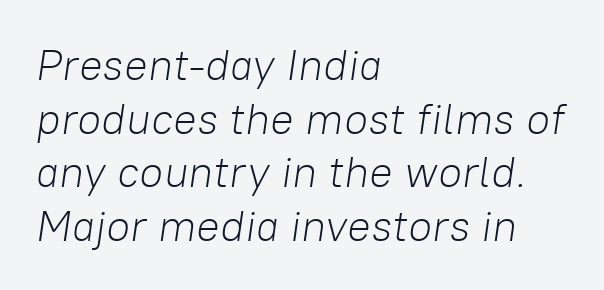
Students, note that the glyphs here touch the page at normal intervals. Short and long lines alike share a common starting point at left. Is this a fixed-width face? No — the glyphs have proportional, varying widths. Ink coverage per letter is moderate at most.
